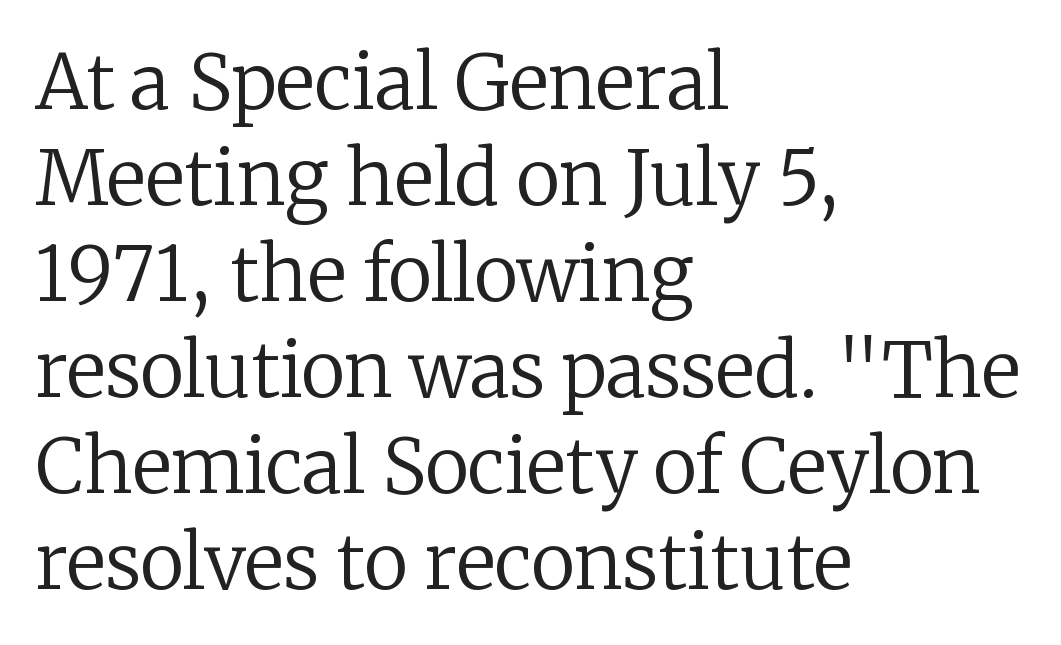
Q: Is the text bold? A: No.
Q: Is the text italic (slanted)? A: No, it is upright.
Q: Is the typeface a serif or a sans-serif typeface? A: Serif.
Q: Is the text underlined? A: No.
Q: How is the paragraph aligned? A: Left-aligned.
Q: Is the spacing between letters normal or unusually wide? A: Normal.
Q: Is the spacing between lines tight, normal or loose? A: Normal.
Q: Width (condensed, normal, or wide)? A: Normal.
Q: Stroke contrast? A: Low.
Q: x-height? A: Medium.
Q: Monospaced? A: No.
